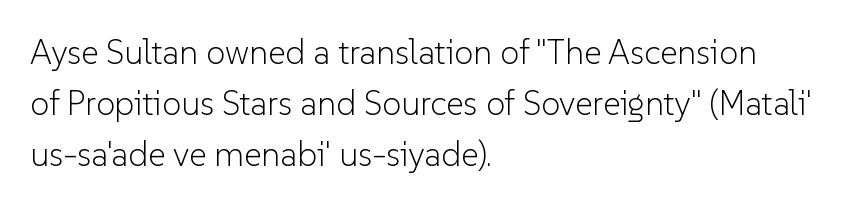
Nobody drew a line under any word here. Is this a fixed-width face? No — the glyphs have proportional, varying widths. Baseline-to-baseline distance is the conventional proportion of letter height. Compared with typical body copy, the letter spacing here is the same. The lettering stays uniformly vertical, giving the passage a roman look.
